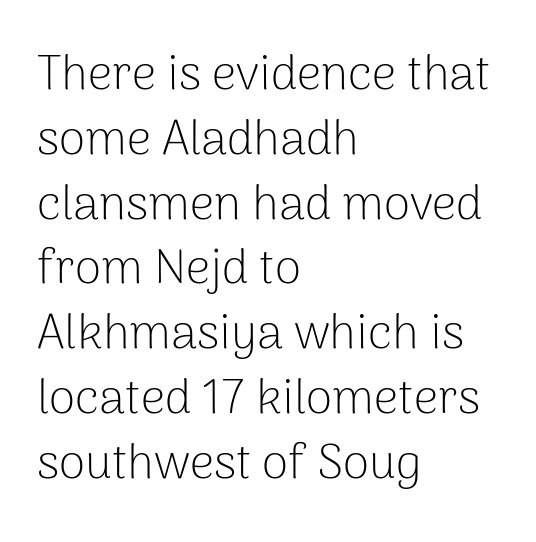
The image shows 48 px light sans-serif type, upright; set left-aligned, normal line spacing (1.35x), normal letter spacing, not underlined; low stroke contrast and a medium x-height.
